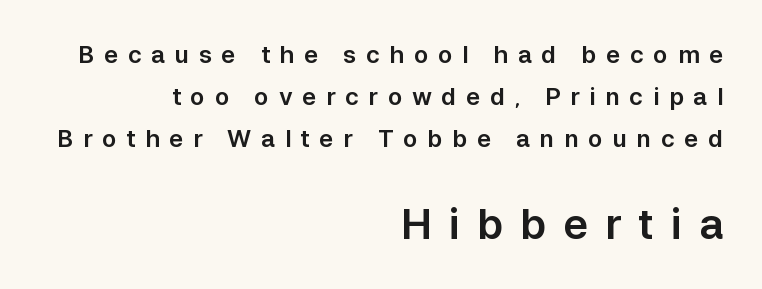
Q: Is the text italic (slanted)? A: No, it is upright.
Q: Is the typeface a serif or a sans-serif typeface? A: Sans-serif.
Q: Is the text underlined? A: No.
Q: How is the paragraph aligned? A: Right-aligned.
Q: Is the spacing between letters normal or unusually wide? A: Unusually wide.
Q: Which block of text is set in a larger size, the first (top) or the second (bottom)? A: The second (bottom) one.
Q: Width (condensed, normal, or wide)? A: Normal.
Q: Stroke contrast? A: Low.
Q: x-height? A: Medium.
Q: Monospaced? A: No.
